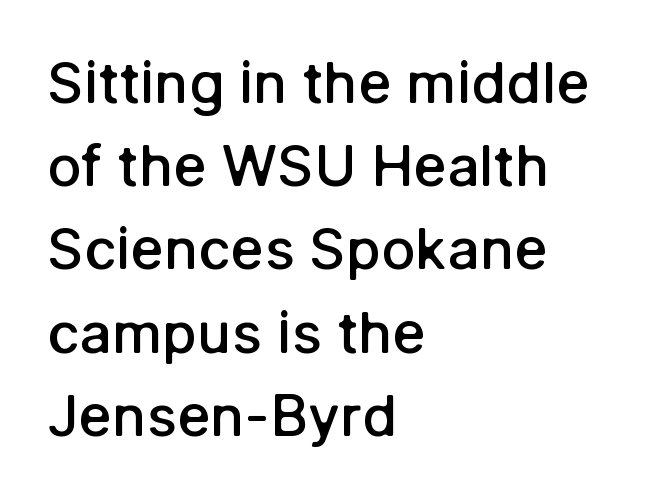
Posture: straight, roman, zero tilt. One-word summary of the alignment: left. Clear beneath every line of the passage. Is this a fixed-width face? No — the glyphs have proportional, varying widths. Caption: standard tracking, unaltered.
